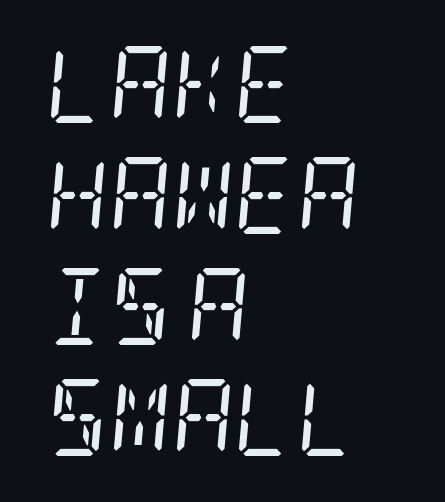
Q: Is the text bold? A: No.
Q: Is the text italic (slanted)? A: Yes, it leans right by about 5 degrees.
Q: Is the typeface a serif or a sans-serif typeface? A: Serif.
Q: Is the text underlined? A: No.
Q: How is the paragraph aligned? A: Left-aligned.
Q: Is the spacing between letters normal or unusually wide? A: Normal.
Q: Is the spacing between lines tight, normal or loose? A: Normal.
Q: Width (condensed, normal, or wide)? A: Condensed.
Q: Stroke contrast? A: Low.
Q: x-height? A: Large.
